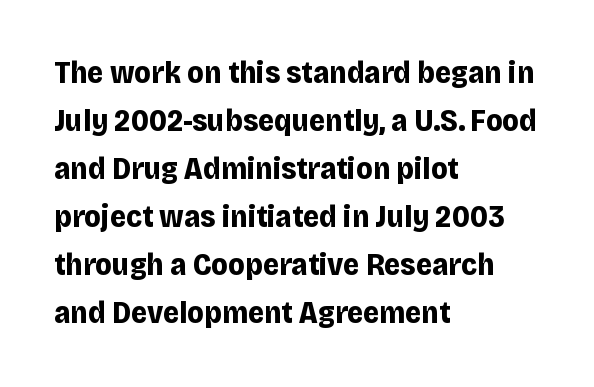
Q: Is the text bold? A: Yes.
Q: Is the text italic (slanted)? A: No, it is upright.
Q: Is the typeface a serif or a sans-serif typeface? A: Sans-serif.
Q: Is the text underlined? A: No.
Q: How is the paragraph aligned? A: Left-aligned.
Q: Is the spacing between letters normal or unusually wide? A: Normal.
Q: Is the spacing between lines tight, normal or loose? A: Normal.
Q: Width (condensed, normal, or wide)? A: Normal.
Q: Stroke contrast? A: Low.
Q: x-height? A: Large.
Q: Monospaced? A: No.
